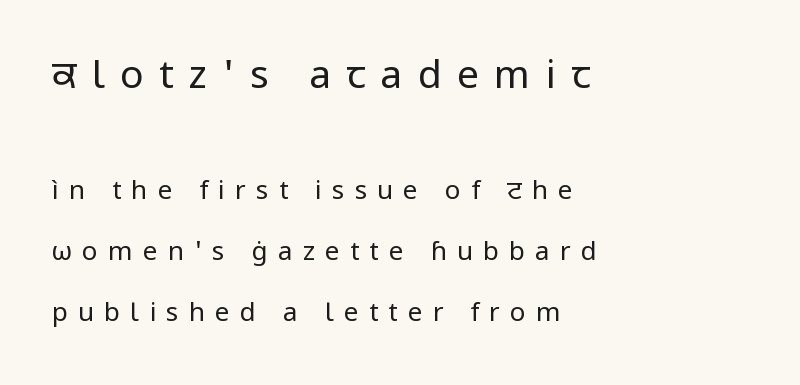
The rendering uses a large line-height, opening up the rows. Every row of glyphs begins at an identical x-position on the left. Unlike italic type, these characters show no tilt at all. Plain, unruled lines of type.
